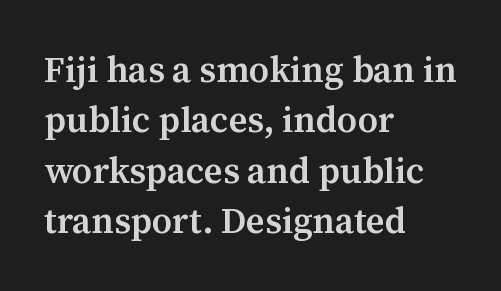
{"serif": "yes", "italic": "no", "bold": "semi", "weight": "semibold", "width": "normal", "stroke_contrast": "medium", "x_height": "medium", "monospaced": "no", "underline": "no", "align": "left", "line_spacing": "normal", "line_spacing_ratio": 1.4, "letter_spacing": "normal", "letter_spacing_em": 0.0, "glyph_px": 36}
